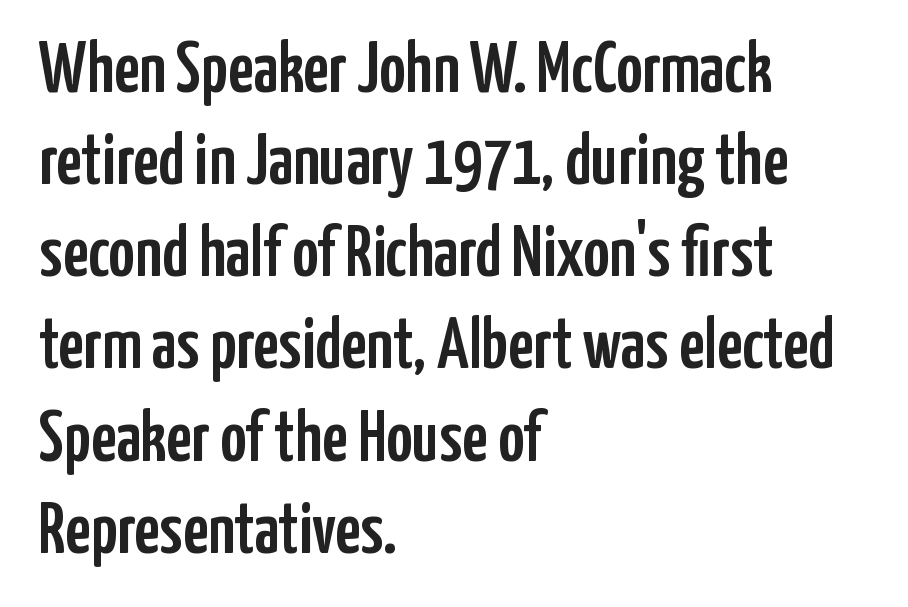
The image shows 72 px condensed sans-serif type, upright; set left-aligned, normal line spacing (1.28x), normal letter spacing, not underlined; low stroke contrast and a medium x-height.
